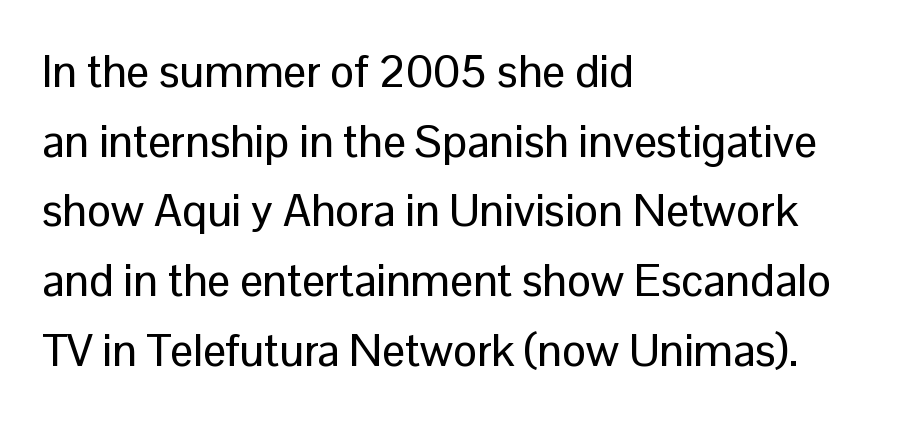
This sample has the flowing, uneven cadence of proportional lettering. Typographically, this falls in the sans-serif category. Regular leading. The axis of the letterforms is exactly vertical. The text block is weighted toward the left margin, trailing off unevenly rightward. A typesetter would call this zero additional tracking.
